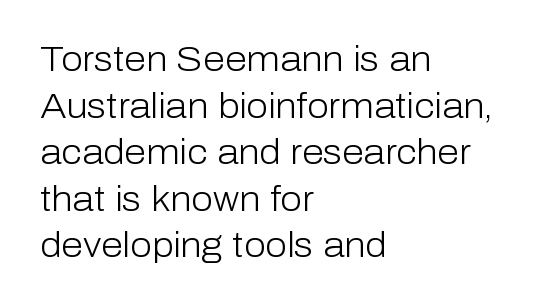
The image shows 35 px light sans-serif type, upright; set left-aligned, normal line spacing (1.33x), normal letter spacing, not underlined; low stroke contrast and a medium x-height.
